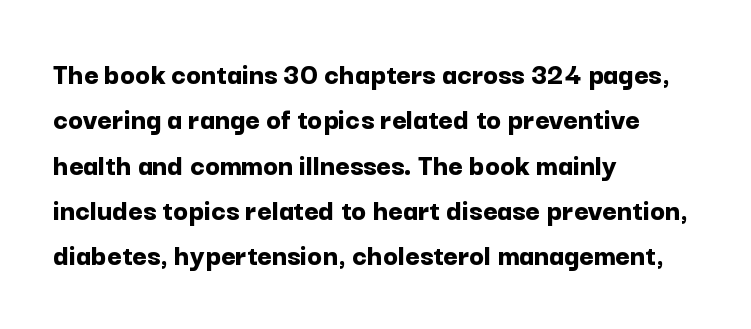
{"serif": "no", "italic": "no", "bold": "yes", "weight": "bold", "width": "normal", "stroke_contrast": "low", "x_height": "medium", "monospaced": "no", "underline": "no", "align": "left", "line_spacing": "normal", "line_spacing_ratio": 1.46, "letter_spacing": "normal", "letter_spacing_em": 0.0, "glyph_px": 31}
